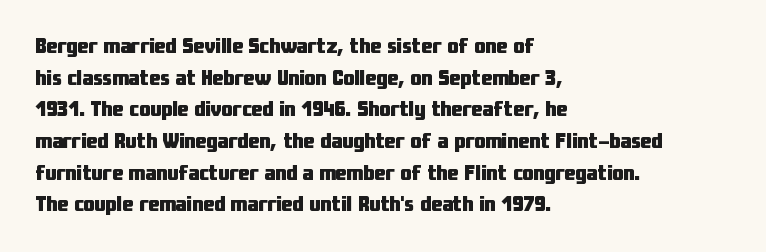
{"italic": "no", "bold": "yes", "underline": "no", "align": "left", "line_spacing": "normal", "line_spacing_ratio": 1.44, "letter_spacing": "normal", "letter_spacing_em": 0.0, "glyph_px": 22}
